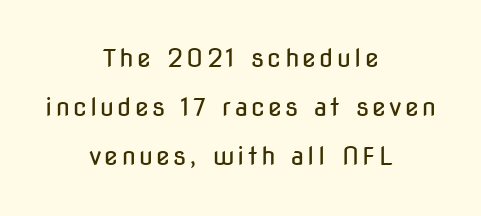
The image shows 25 px text type, upright; set centered, loose line spacing (1.97x), not underlined.
